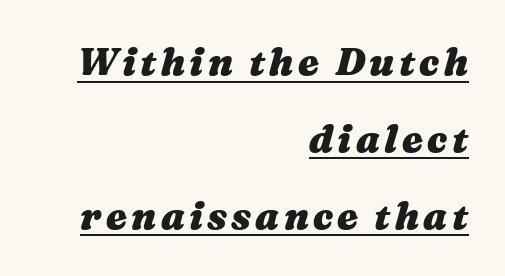
The image shows 38 px heavy, wide type, italic (leaning right); set right-aligned, loose line spacing (2.02x), underlined; medium stroke contrast and a medium x-height.
